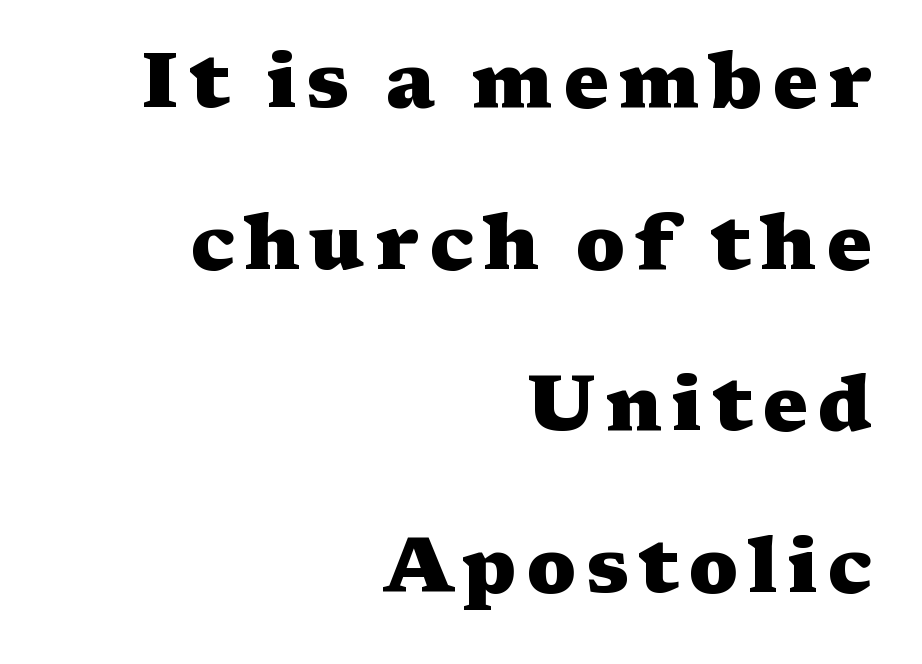
Q: Is the text bold? A: Yes.
Q: Is the text italic (slanted)? A: No, it is upright.
Q: Is the typeface a serif or a sans-serif typeface? A: Serif.
Q: Is the text underlined? A: No.
Q: How is the paragraph aligned? A: Right-aligned.
Q: Is the spacing between lines tight, normal or loose? A: Loose.
Q: Width (condensed, normal, or wide)? A: Wide.
Q: Stroke contrast? A: Medium.
Q: x-height? A: Medium.
Q: Monospaced? A: No.
